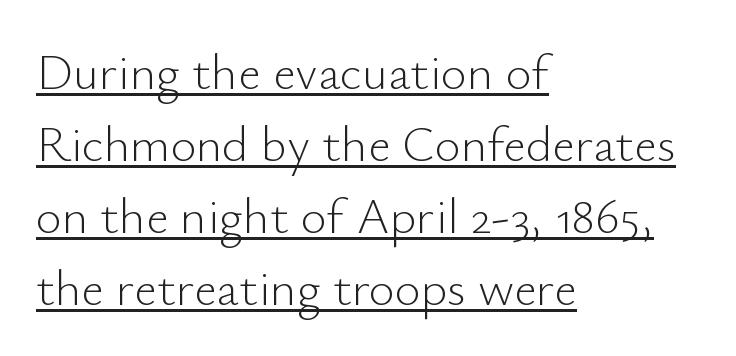
The face used here appears with an underline applied. Notice how descenders clear the ascenders below comfortably — that's standard leading. Every stem runs plumb, perpendicular to the baseline. Caption: face not bold, strokes unweighted. Note the varied advance widths — an 'i' is clearly narrower than an 'm'. The lines are quadded left.
